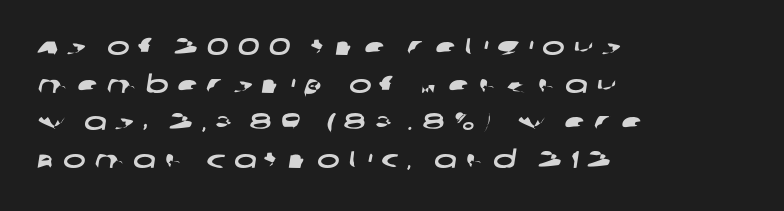
Left-aligned paragraph, ragged on the right. This rendering widens character spacing well past its baseline value. Is there much room between lines? A standard amount, neither cramped nor airy. The string is rendered with underlining switched off.
